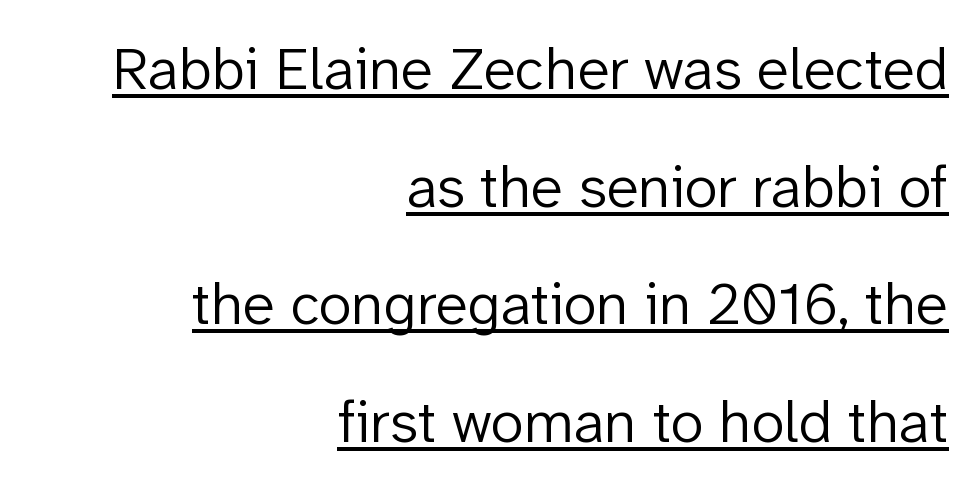
This rendering leaves character spacing at its baseline value. Check the space under the baseline: a stroke is drawn there. How would I describe the line gaps? Wide and relaxed. Nope, not italic — everything's standing straight. These lines are set flush right with a ragged left edge. The letters advance in unequal steps, a hallmark of proportional type.
